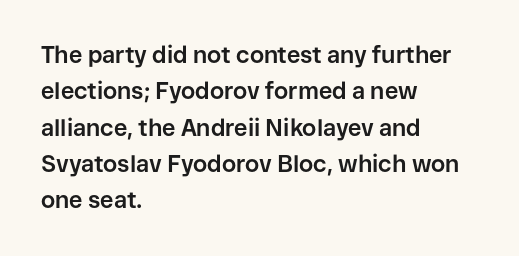
{"italic": "no", "bold": "yes", "underline": "no", "align": "left", "line_spacing": "normal", "line_spacing_ratio": 1.58, "letter_spacing": "normal", "letter_spacing_em": 0.0, "glyph_px": 23}
